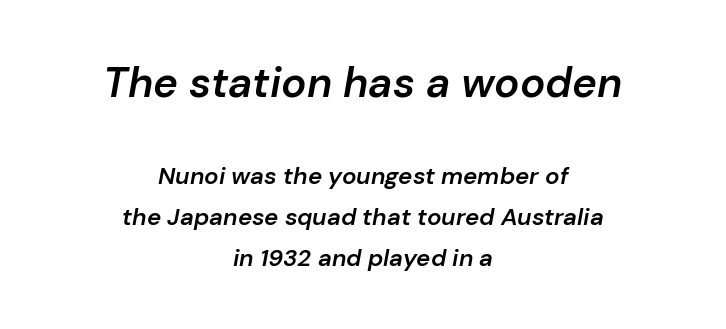
The emphasis by scale lands on block number one, above. Horizontally, the lines are justified to the midpoint only. The passage shown leans; its letterforms are oblique. The gaps between neighbouring characters are ordinary and unremarkable.
